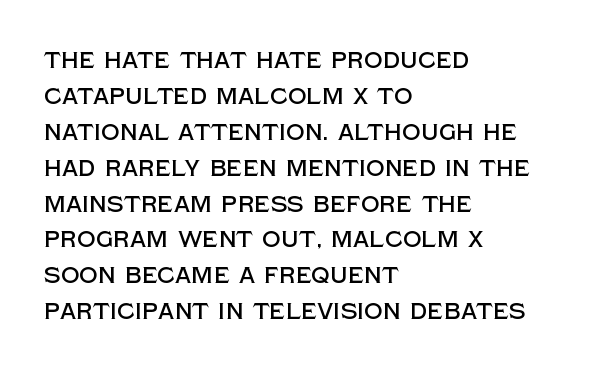
The image shows 23 px text type, upright; set left-aligned, normal line spacing (1.56x), normal letter spacing, not underlined.
